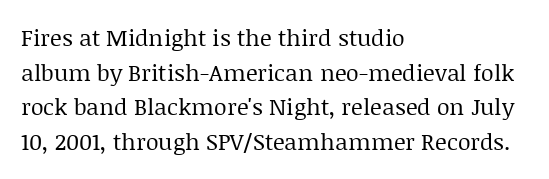
{"italic": "no", "bold": "no", "underline": "no", "align": "left", "line_spacing": "normal", "line_spacing_ratio": 1.51, "letter_spacing": "normal", "letter_spacing_em": 0.0, "glyph_px": 23}
